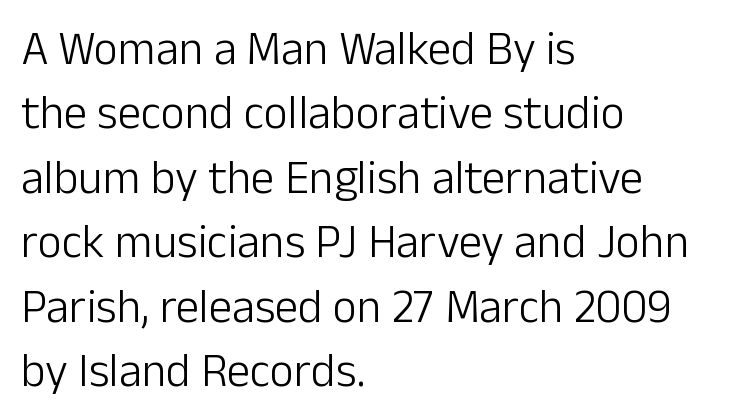
Q: Is the text bold? A: No.
Q: Is the text italic (slanted)? A: No, it is upright.
Q: Is the typeface a serif or a sans-serif typeface? A: Sans-serif.
Q: Is the text underlined? A: No.
Q: How is the paragraph aligned? A: Left-aligned.
Q: Is the spacing between letters normal or unusually wide? A: Normal.
Q: Is the spacing between lines tight, normal or loose? A: Normal.
Q: Width (condensed, normal, or wide)? A: Normal.
Q: Stroke contrast? A: Low.
Q: x-height? A: Medium.
Q: Monospaced? A: No.
